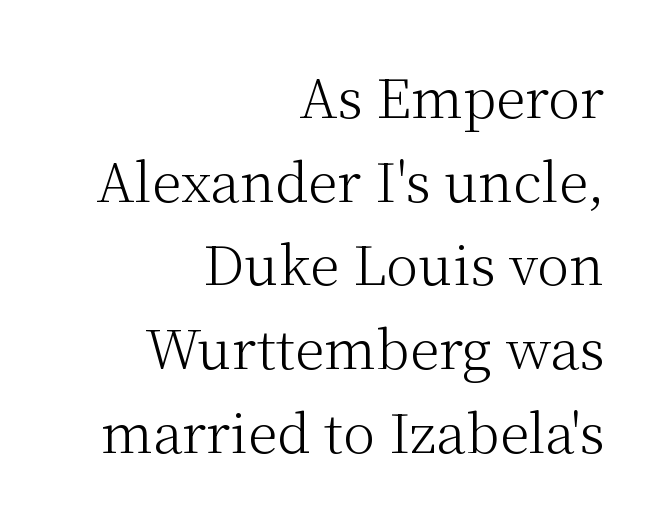
{"serif": "yes", "italic": "no", "bold": "no", "weight": "light", "width": "normal", "stroke_contrast": "medium", "x_height": "medium", "monospaced": "no", "underline": "no", "align": "right", "line_spacing": "normal", "line_spacing_ratio": 1.55, "letter_spacing": "normal", "letter_spacing_em": 0.0, "glyph_px": 54}
